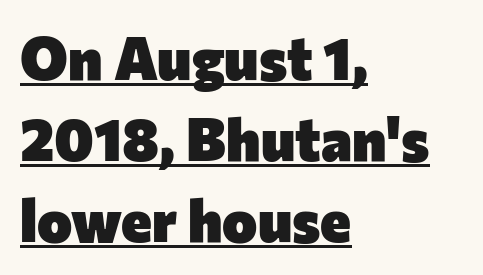
{"serif": "no", "italic": "no", "bold": "yes", "weight": "heavy", "width": "normal", "stroke_contrast": "low", "x_height": "medium", "monospaced": "no", "underline": "yes", "align": "left", "line_spacing": "normal", "line_spacing_ratio": 1.37, "letter_spacing": "normal", "letter_spacing_em": 0.0, "glyph_px": 59}
